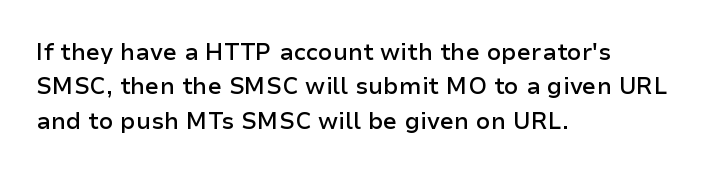
{"italic": "no", "bold": "semi", "underline": "no", "align": "left", "line_spacing": "normal", "line_spacing_ratio": 1.49, "letter_spacing": "normal", "letter_spacing_em": 0.0, "glyph_px": 23}
